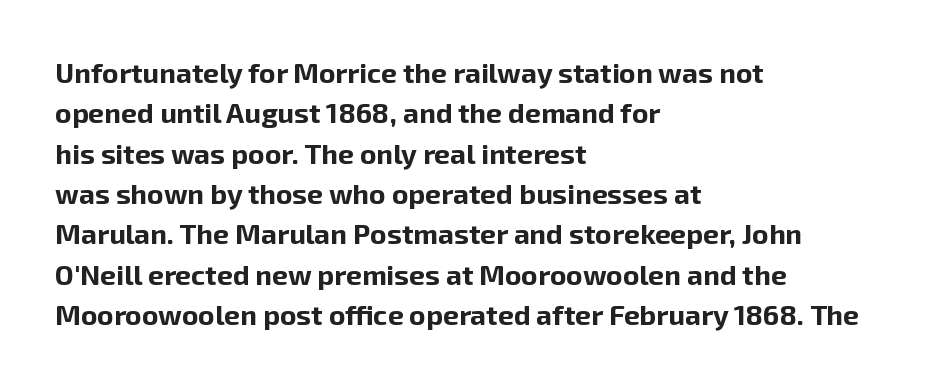
Set as a true bold cut, around the 700 mark. Horizontally, the lines are justified to the leading edge only. Spacing verdict: proportional, widths tailored to each character. The letters stand upright; this is a roman face. Type without underlining. This rendering leaves character spacing at its baseline value.
